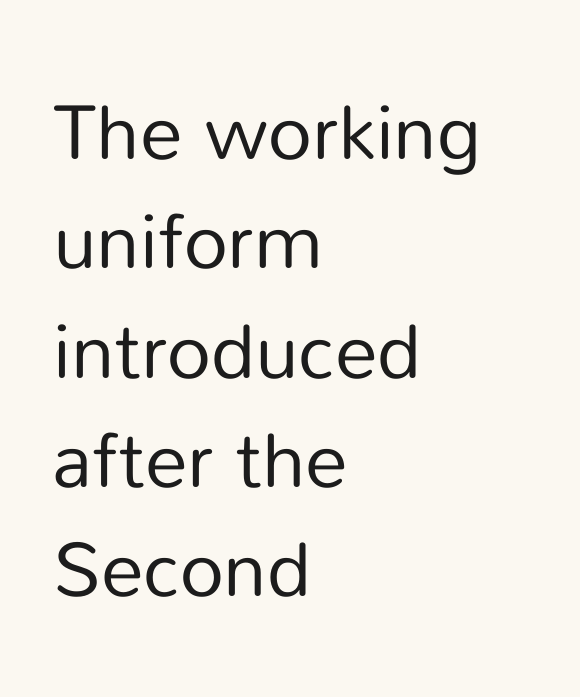
{"serif": "no", "italic": "no", "bold": "no", "weight": "regular", "width": "normal", "stroke_contrast": "low", "x_height": "medium", "monospaced": "no", "underline": "no", "align": "left", "line_spacing": "normal", "line_spacing_ratio": 1.42, "letter_spacing": "normal", "letter_spacing_em": 0.0, "glyph_px": 77}
